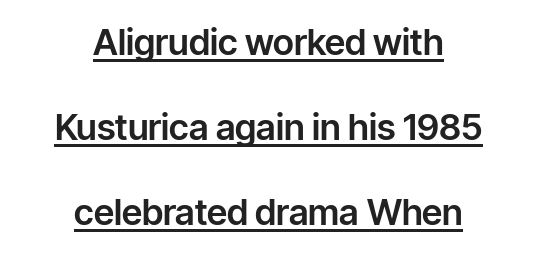
{"serif": "no", "italic": "no", "width": "normal", "stroke_contrast": "low", "x_height": "medium", "monospaced": "no", "underline": "yes", "align": "center", "line_spacing": "loose", "line_spacing_ratio": 2.36, "letter_spacing": "normal", "letter_spacing_em": 0.0, "glyph_px": 36}
